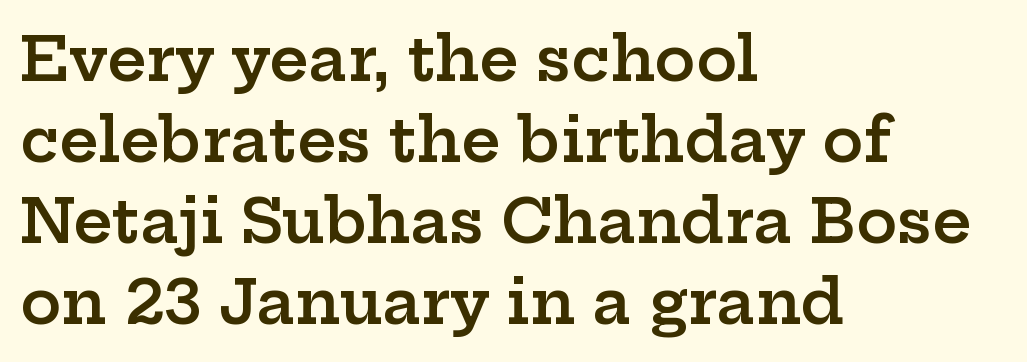
{"serif": "yes", "italic": "no", "bold": "semi", "weight": "semibold", "width": "wide", "stroke_contrast": "low", "x_height": "medium", "monospaced": "no", "underline": "no", "align": "left", "line_spacing": "normal", "line_spacing_ratio": 1.33, "letter_spacing": "normal", "letter_spacing_em": 0.0, "glyph_px": 61}
